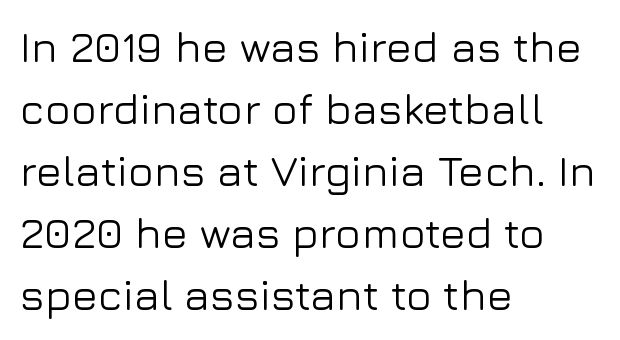
Q: Is the text italic (slanted)? A: No, it is upright.
Q: Is the typeface a serif or a sans-serif typeface? A: Sans-serif.
Q: Is the text underlined? A: No.
Q: How is the paragraph aligned? A: Left-aligned.
Q: Is the spacing between letters normal or unusually wide? A: Normal.
Q: Is the spacing between lines tight, normal or loose? A: Normal.
Q: Width (condensed, normal, or wide)? A: Normal.
Q: Stroke contrast? A: Low.
Q: x-height? A: Medium.
Q: Monospaced? A: No.
